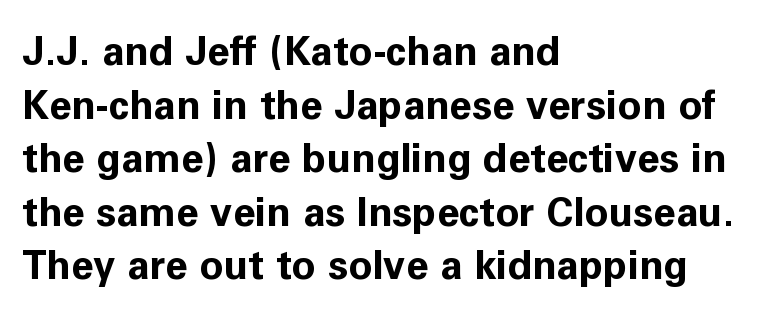
Q: Is the text bold? A: Yes.
Q: Is the text italic (slanted)? A: No, it is upright.
Q: Is the typeface a serif or a sans-serif typeface? A: Sans-serif.
Q: Is the text underlined? A: No.
Q: How is the paragraph aligned? A: Left-aligned.
Q: Is the spacing between letters normal or unusually wide? A: Normal.
Q: Is the spacing between lines tight, normal or loose? A: Normal.
Q: Width (condensed, normal, or wide)? A: Normal.
Q: Stroke contrast? A: Low.
Q: x-height? A: Medium.
Q: Monospaced? A: No.
